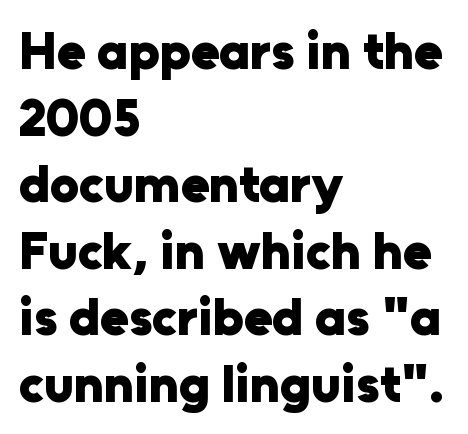
{"serif": "no", "italic": "no", "bold": "yes", "weight": "heavy", "width": "normal", "stroke_contrast": "low", "x_height": "medium", "monospaced": "no", "underline": "no", "align": "left", "line_spacing": "normal", "line_spacing_ratio": 1.28, "letter_spacing": "normal", "letter_spacing_em": 0.0, "glyph_px": 52}
